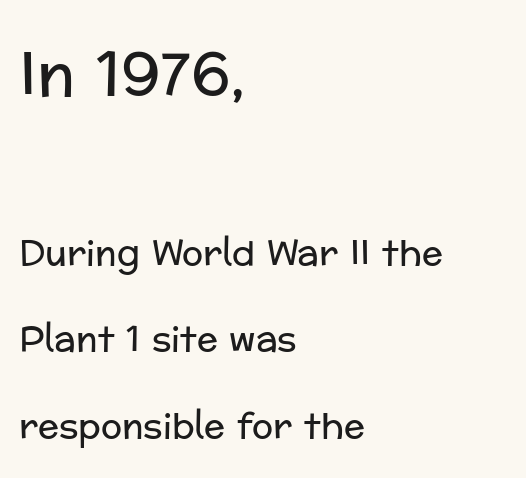
Q: Is the text bold? A: No.
Q: Is the text italic (slanted)? A: No, it is upright.
Q: Is the typeface a serif or a sans-serif typeface? A: Sans-serif.
Q: Is the text underlined? A: No.
Q: How is the paragraph aligned? A: Left-aligned.
Q: Is the spacing between letters normal or unusually wide? A: Normal.
Q: Is the spacing between lines tight, normal or loose? A: Loose.
Q: Which block of text is set in a larger size, the first (top) or the second (bottom)? A: The first (top) one.
Q: Width (condensed, normal, or wide)? A: Normal.
Q: Stroke contrast? A: Low.
Q: x-height? A: Medium.
Q: Monospaced? A: No.
